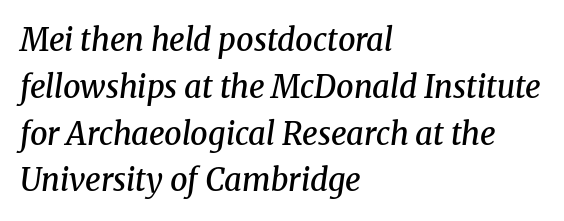
Q: Is the text bold? A: Semi-bold.
Q: Is the text italic (slanted)? A: Yes, it leans right by about 8 degrees.
Q: Is the typeface a serif or a sans-serif typeface? A: Serif.
Q: Is the text underlined? A: No.
Q: How is the paragraph aligned? A: Left-aligned.
Q: Is the spacing between letters normal or unusually wide? A: Normal.
Q: Is the spacing between lines tight, normal or loose? A: Normal.
Q: Width (condensed, normal, or wide)? A: Normal.
Q: Stroke contrast? A: Medium.
Q: x-height? A: Medium.
Q: Monospaced? A: No.
